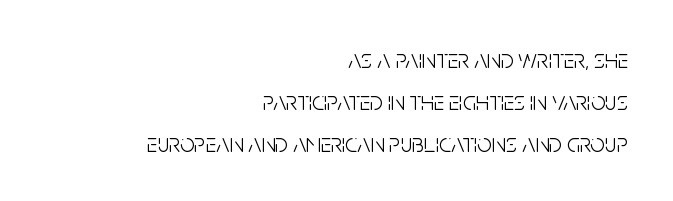
The image shows 26 px text type, upright; set right-aligned, normal line spacing (1.61x), normal letter spacing, not underlined.
